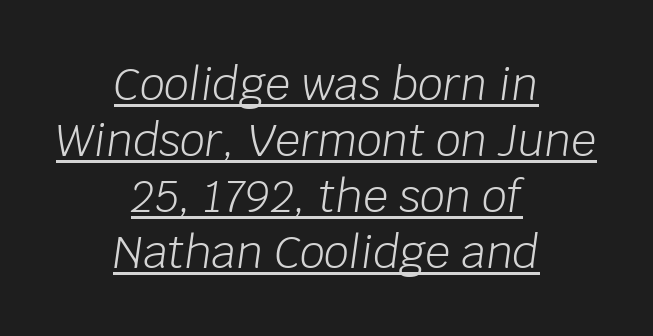
Underline: present. Tall strokes in this sample are angled rather than plumb. The horizontal fit of the characters is conventional and even. No extra ink here — the face is not bold. The face used here is proportionally spaced, like ordinary book or web type.
